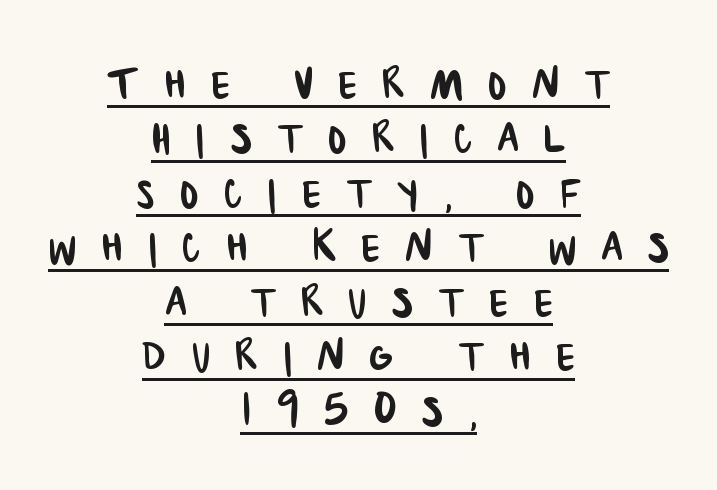
The block of text is dense from top to bottom, with scant space between rows. Leftover space on each line is divided equally before and after the words. Compared with typical body copy, the letter spacing here is much looser. You can tell from the bare stems that sans-serif type was used. Like a heading marked for emphasis, these lines bear an underscore. A typesetter would call this proportional, since set widths differ per character.
